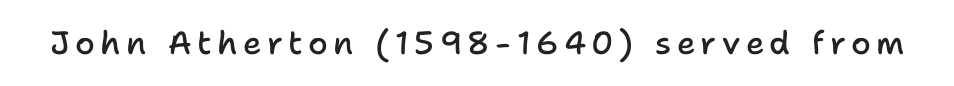
When letters stand straight like this, we call the style roman or upright. The rendering uses natural spacing where letterforms have individual widths. A sans-serif font was chosen for this passage. Stroke thickness is moderately raised; the sample reads as semibold. Nobody drew a line under any word here.
